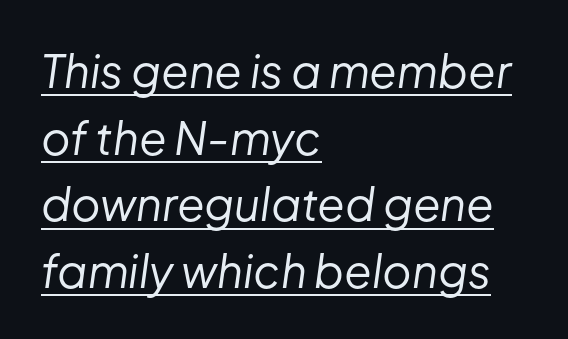
Note the varied advance widths — an 'i' is clearly narrower than an 'm'. These lines sit exactly where default settings would place them. In terms of letterspacing, this is plain default setting. Observe the lean: these are italic letterforms. The typesetter chose a ragged-right arrangement here.
